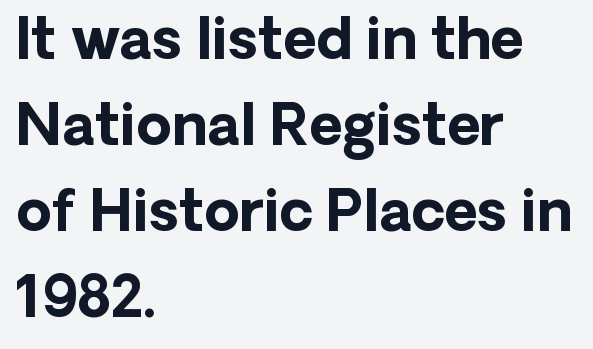
This sample has the flowing, uneven cadence of proportional lettering. Honestly, the letter spacing is just normal — you wouldn't notice it. Plain, unruled lines of type. Upright lettering throughout. Regular leading. Look at the bottom of the vertical strokes: they stop flat, with no serifs.
